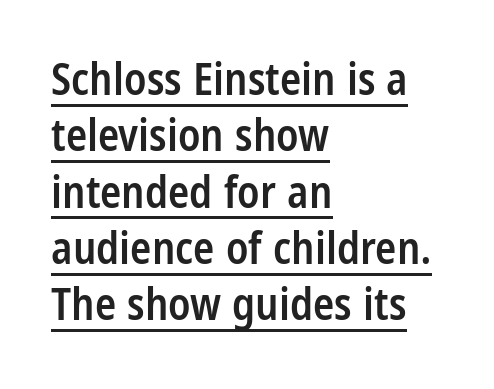
The image shows 44 px semibold, condensed sans-serif type, upright; set left-aligned, normal line spacing (1.28x), normal letter spacing, underlined; low stroke contrast and a large x-height.
